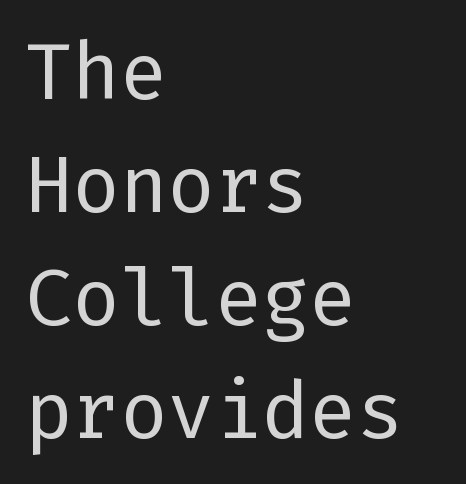
Q: Is the text bold? A: No.
Q: Is the text italic (slanted)? A: No, it is upright.
Q: Is the typeface a serif or a sans-serif typeface? A: Sans-serif.
Q: Is the text underlined? A: No.
Q: How is the paragraph aligned? A: Left-aligned.
Q: Is the spacing between letters normal or unusually wide? A: Normal.
Q: Is the spacing between lines tight, normal or loose? A: Normal.
Q: Width (condensed, normal, or wide)? A: Normal.
Q: Stroke contrast? A: Low.
Q: x-height? A: Medium.
